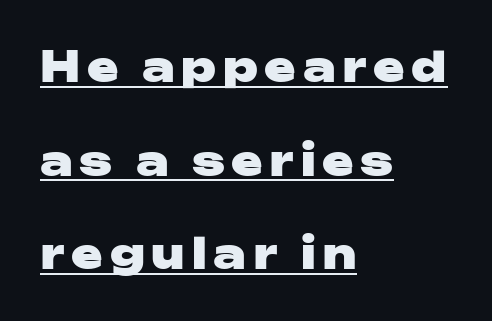
Q: Is the text bold? A: Yes.
Q: Is the text italic (slanted)? A: No, it is upright.
Q: Is the typeface a serif or a sans-serif typeface? A: Sans-serif.
Q: Is the text underlined? A: Yes.
Q: How is the paragraph aligned? A: Left-aligned.
Q: Is the spacing between lines tight, normal or loose? A: Loose.
Q: Width (condensed, normal, or wide)? A: Wide.
Q: Stroke contrast? A: Low.
Q: x-height? A: Medium.
Q: Monospaced? A: No.
